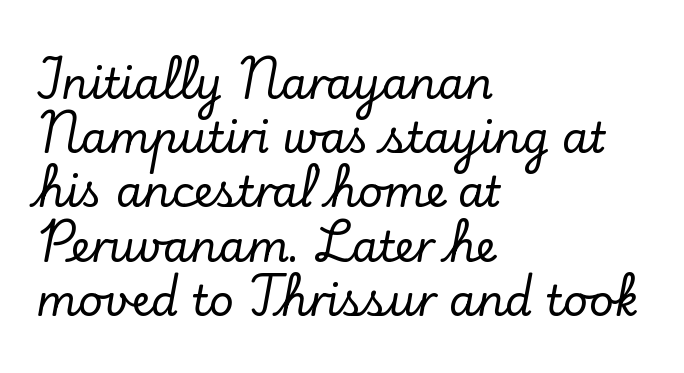
Q: Is the text italic (slanted)? A: Yes.
Q: Is the typeface a serif or a sans-serif typeface? A: Serif.
Q: Is the text underlined? A: No.
Q: How is the paragraph aligned? A: Left-aligned.
Q: Is the spacing between letters normal or unusually wide? A: Normal.
Q: Is the spacing between lines tight, normal or loose? A: Normal.
Q: Width (condensed, normal, or wide)? A: Normal.
Q: Stroke contrast? A: Low.
Q: x-height? A: Small.
Q: Monospaced? A: No.
